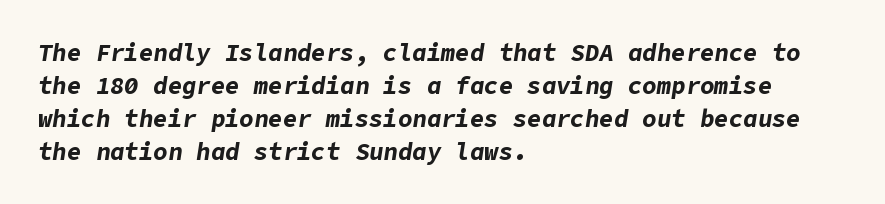
{"italic": "yes", "lean": "right", "slant_degrees": 9, "bold": "yes", "underline": "no", "align": "left", "line_spacing": "normal", "line_spacing_ratio": 1.37, "letter_spacing": "normal", "letter_spacing_em": 0.0, "glyph_px": 24}
